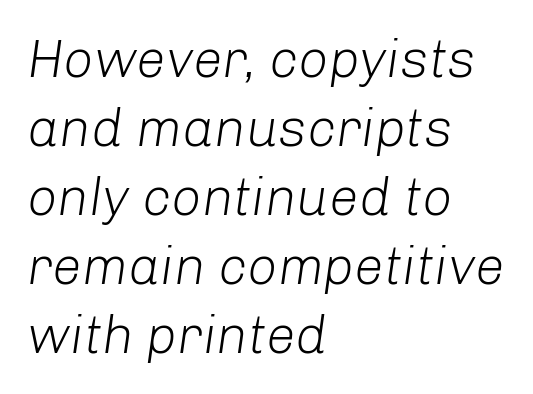
The leading is moderate, giving the passage an even texture. Underlining? Definitely not there. The letters look calm and open, with moderate or lighter stems. Caption: standard tracking, unaltered.
